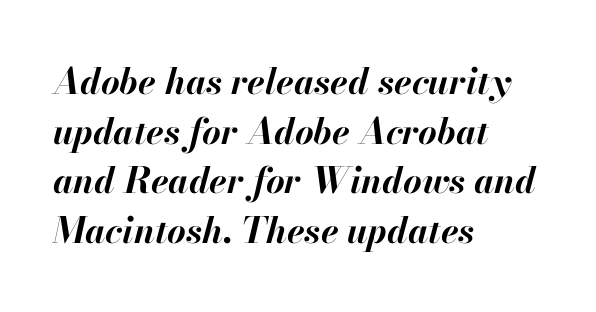
The image shows 36 px bold type, italic (leaning right); set left-aligned, normal line spacing (1.38x), normal letter spacing, not underlined; high stroke contrast and a small x-height.
